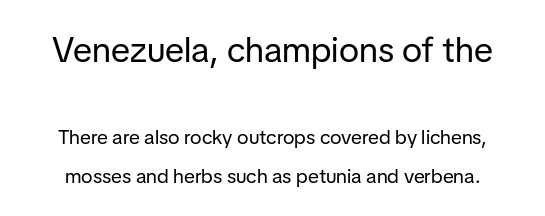
{"serif": "no", "italic": "no", "bold": "no", "weight": "regular", "width": "normal", "stroke_contrast": "low", "x_height": "medium", "monospaced": "no", "underline": "no", "line_spacing": "loose", "line_spacing_ratio": 1.96, "letter_spacing": "normal", "letter_spacing_em": 0.0, "larger_block": "first", "size_ratio": 1.75, "glyph_px": 35}
